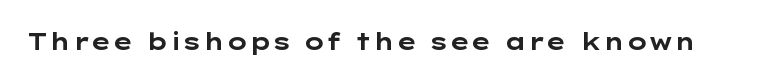
Q: Is the text bold? A: Yes.
Q: Is the text italic (slanted)? A: No, it is upright.
Q: Is the text underlined? A: No.
Q: Is the spacing between letters normal or unusually wide? A: Normal.
